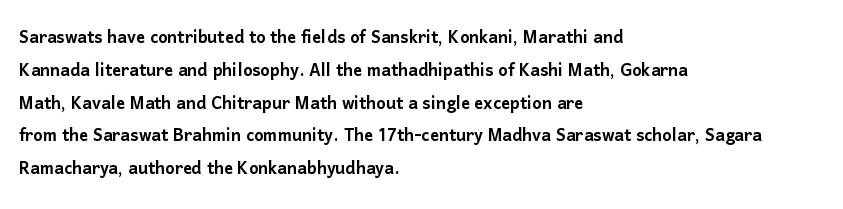
The specimen omits any rule beneath the text block's lines. Is the letter spacing exaggerated? No — it looks like the ordinary default. The typography opts for an upright posture over an oblique one. The rag falls on the right side of this text block. Baseline-to-baseline distance is the conventional proportion of letter height.
